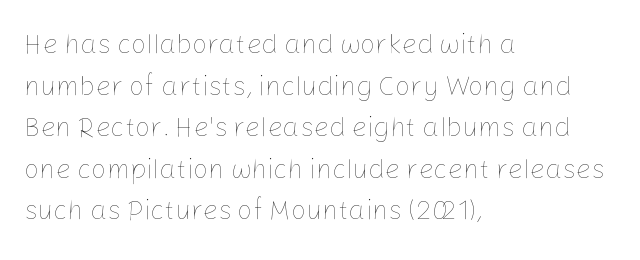
The image shows 27 px text type, upright; set left-aligned, normal line spacing (1.54x), normal letter spacing, not underlined.
